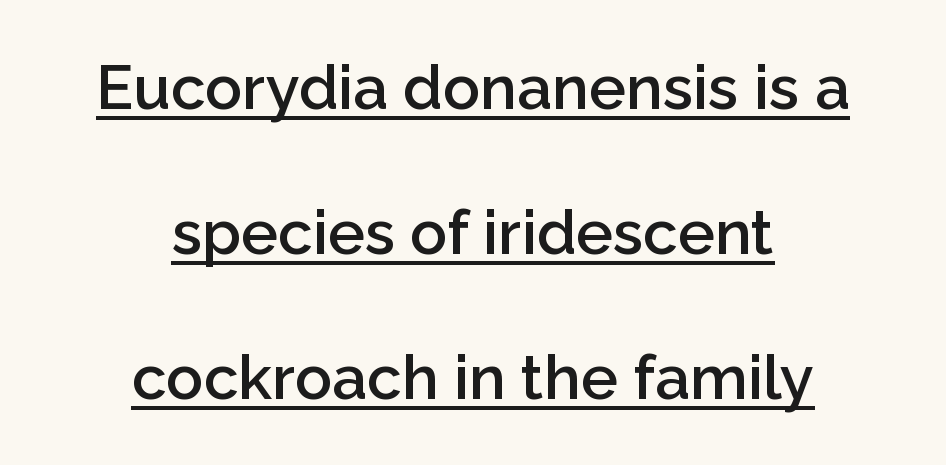
Q: Is the text bold? A: Semi-bold.
Q: Is the text italic (slanted)? A: No, it is upright.
Q: Is the typeface a serif or a sans-serif typeface? A: Sans-serif.
Q: Is the text underlined? A: Yes.
Q: How is the paragraph aligned? A: Centered.
Q: Is the spacing between letters normal or unusually wide? A: Normal.
Q: Is the spacing between lines tight, normal or loose? A: Loose.
Q: Width (condensed, normal, or wide)? A: Normal.
Q: Stroke contrast? A: Low.
Q: x-height? A: Medium.
Q: Monospaced? A: No.
